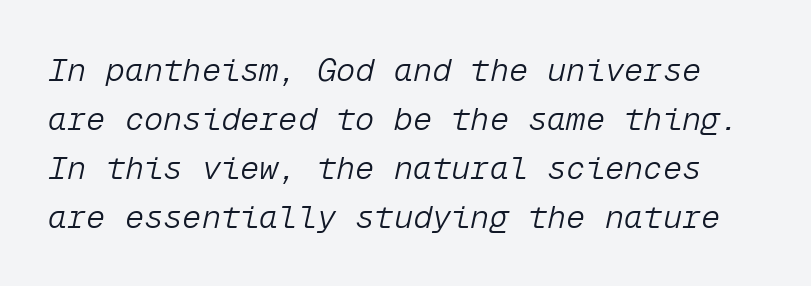
The image shows 32 px light type, italic (leaning right), monospaced; set normal line spacing (1.53x), normal letter spacing, not underlined; low stroke contrast and a medium x-height.
